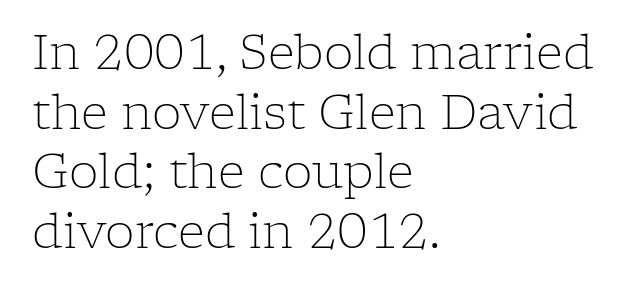
Q: Is the text bold? A: No.
Q: Is the text italic (slanted)? A: No, it is upright.
Q: Is the typeface a serif or a sans-serif typeface? A: Serif.
Q: Is the text underlined? A: No.
Q: How is the paragraph aligned? A: Left-aligned.
Q: Is the spacing between letters normal or unusually wide? A: Normal.
Q: Is the spacing between lines tight, normal or loose? A: Normal.
Q: Width (condensed, normal, or wide)? A: Normal.
Q: Stroke contrast? A: Low.
Q: x-height? A: Medium.
Q: Monospaced? A: No.
